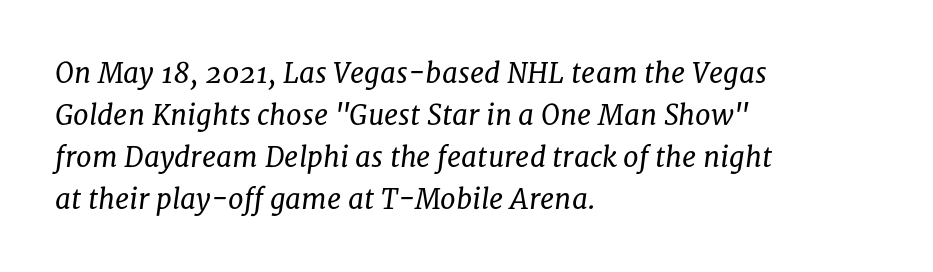
{"serif": "yes", "italic": "yes", "lean": "right", "slant_degrees": 8, "bold": "no", "weight": "regular", "width": "normal", "stroke_contrast": "low", "x_height": "medium", "monospaced": "no", "underline": "no", "align": "left", "line_spacing": "normal", "line_spacing_ratio": 1.5, "letter_spacing": "normal", "letter_spacing_em": 0.0, "glyph_px": 28}
